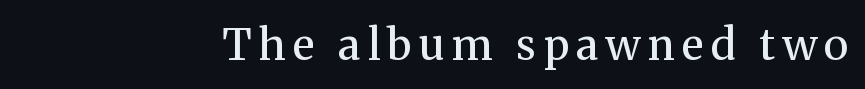
Q: Is the text bold? A: No.
Q: Is the text italic (slanted)? A: No, it is upright.
Q: Is the typeface a serif or a sans-serif typeface? A: Serif.
Q: Is the text underlined? A: No.
Q: Width (condensed, normal, or wide)? A: Normal.
Q: Stroke contrast? A: Medium.
Q: x-height? A: Medium.
Q: Monospaced? A: No.
